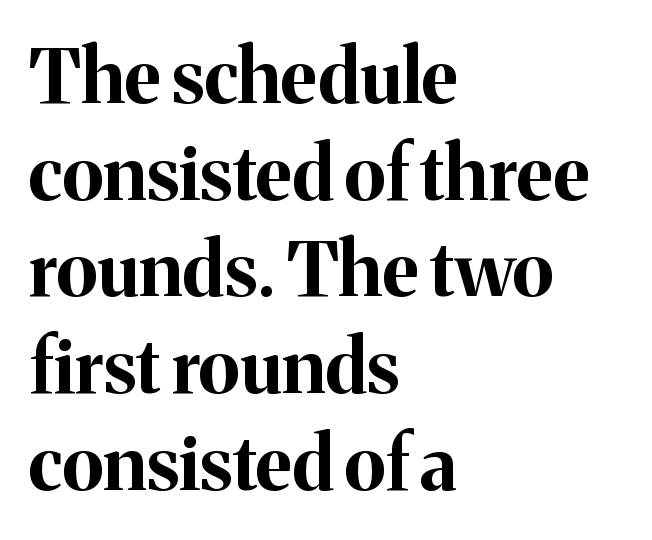
Q: Is the text bold? A: Yes.
Q: Is the text italic (slanted)? A: No, it is upright.
Q: Is the typeface a serif or a sans-serif typeface? A: Serif.
Q: Is the text underlined? A: No.
Q: How is the paragraph aligned? A: Left-aligned.
Q: Is the spacing between letters normal or unusually wide? A: Normal.
Q: Is the spacing between lines tight, normal or loose? A: Normal.
Q: Width (condensed, normal, or wide)? A: Normal.
Q: Stroke contrast? A: Medium.
Q: x-height? A: Medium.
Q: Monospaced? A: No.
